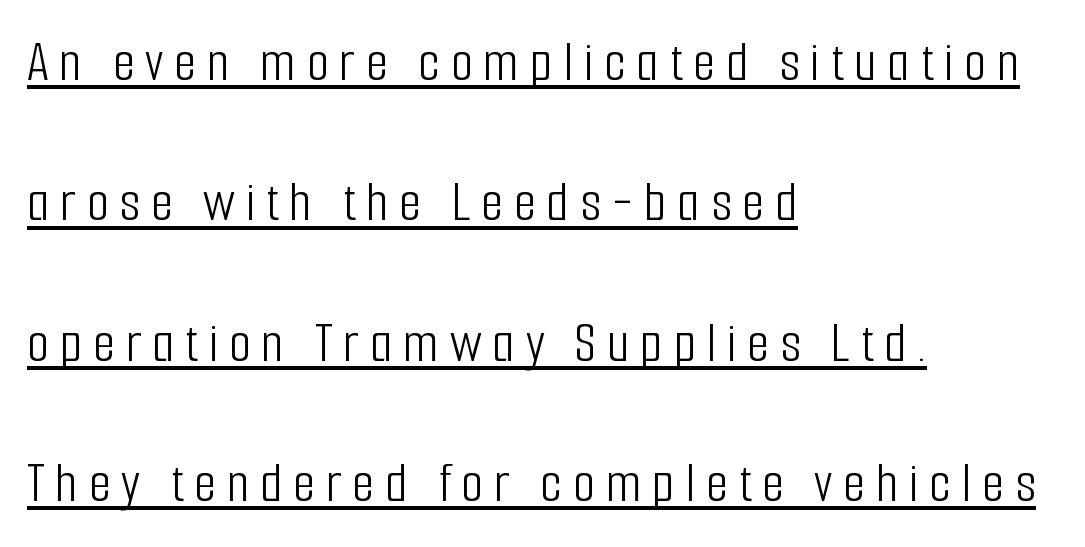
The image shows 58 px light, condensed sans-serif type, upright; set left-aligned, loose line spacing (2.42x), underlined; low stroke contrast and a medium x-height.
